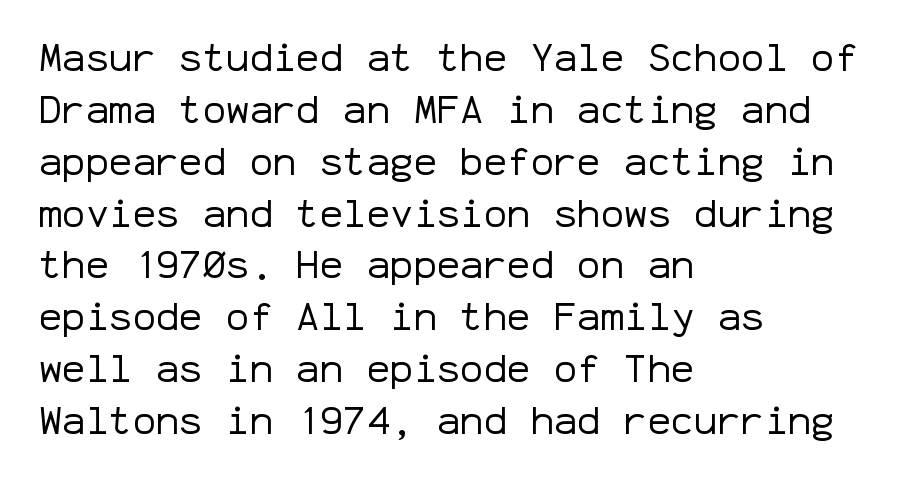
{"serif": "no", "italic": "no", "bold": "no", "weight": "regular", "width": "normal", "stroke_contrast": "low", "x_height": "medium", "monospaced": "yes", "underline": "no", "align": "left", "line_spacing": "normal", "line_spacing_ratio": 1.33, "letter_spacing": "normal", "letter_spacing_em": 0.0, "glyph_px": 39}
